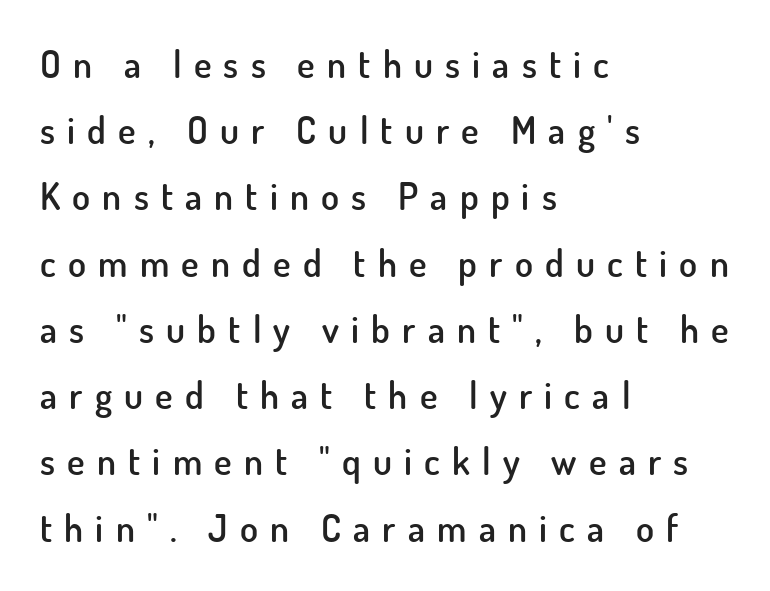
The image shows 37 px semibold sans-serif type, upright; set left-aligned, line spacing 1.79x, unusually wide letter spacing (+0.33 em), not underlined; low stroke contrast and a small x-height.
